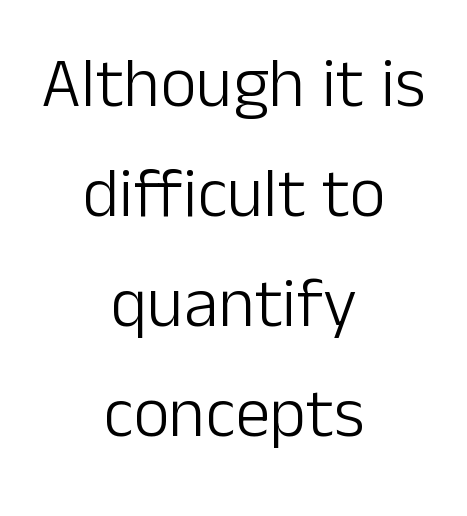
Short and long lines alike share a common midpoint. Here the designer chose a conventional face with non-uniform glyph widths. Descender tails drop into unmarked territory. Rows of type keep a routine distance in the vertical direction.
